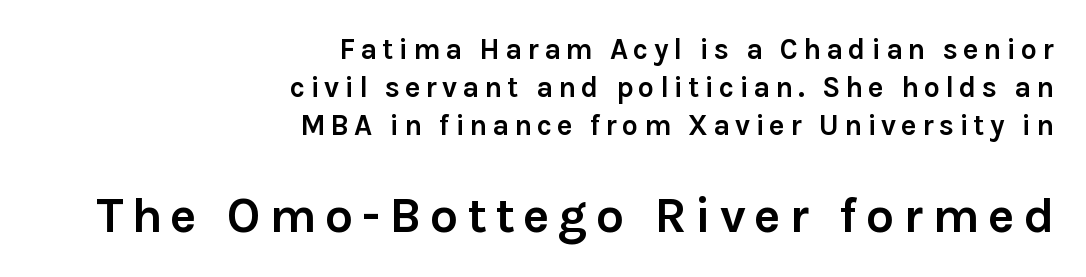
The image shows 50 px semibold sans-serif type, upright; set right-aligned, normal line spacing (1.31x), not underlined; the second (bottom) block is 1.72x larger; low stroke contrast and a medium x-height.
